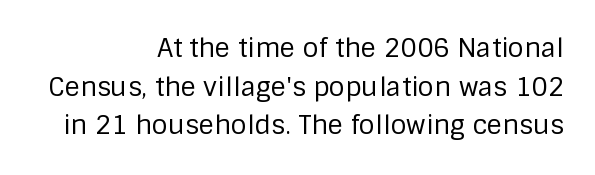
{"italic": "no", "bold": "no", "underline": "no", "align": "right", "line_spacing": "normal", "line_spacing_ratio": 1.49, "letter_spacing": "normal", "letter_spacing_em": 0.0, "glyph_px": 26}
